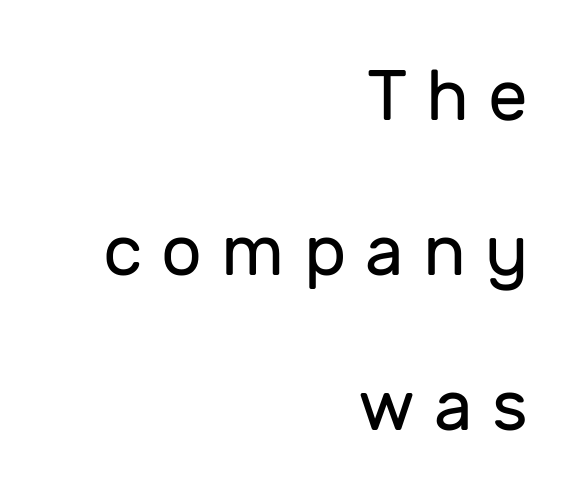
Does the type have serifs? No, each stem ends abruptly. A great deal of white space separates one row of letters from the next. You could only call the tracking loose — the letters float apart. Each row of text sits above clean, open space.
